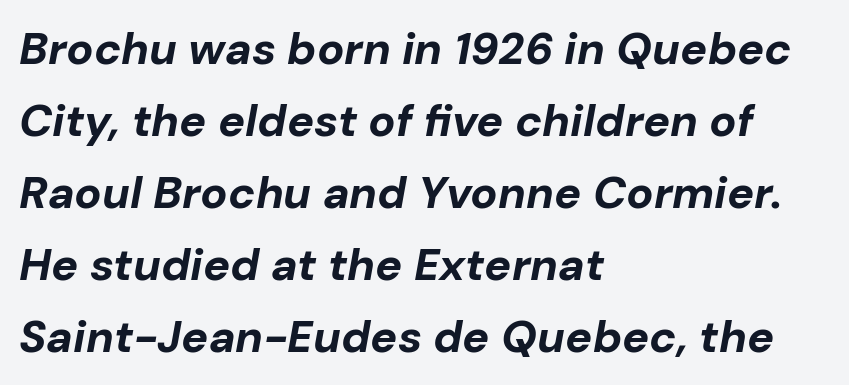
The passage shown leans; its letterforms are oblique. Character widths vary here, with narrow letters taking less room than wide ones. A typesetter would call this zero additional tracking. Vertically, the passage feels balanced, rows spaced as you'd expect.
